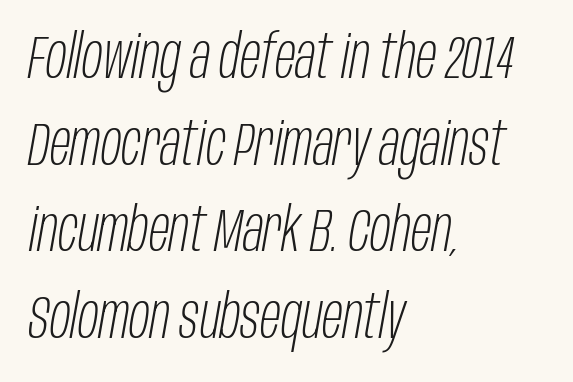
Each new line begins a customary step beneath the previous one. If you drew a line through each stem, it would be angled. This sample is left-justified, so line endings fall wherever the words run out. The specimen omits any rule beneath the text block's lines. Letter spacing: default.
